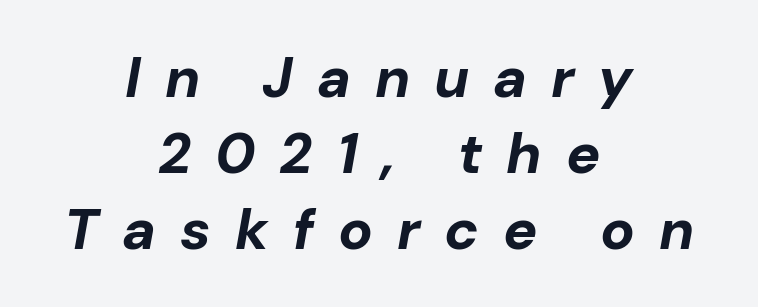
{"italic": "yes", "lean": "right", "slant_degrees": 10, "bold": "yes", "weight": "bold", "width": "normal", "stroke_contrast": "low", "x_height": "medium", "monospaced": "no", "underline": "no", "align": "center", "line_spacing": "normal", "line_spacing_ratio": 1.33, "letter_spacing": "wide", "letter_spacing_em": 0.42, "glyph_px": 57}
